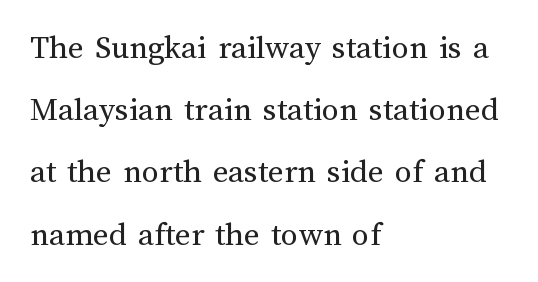
Posture: upright roman. What stands out about the letter spacing? Nothing — it is the standard amount. Here the designer chose a conventional face with non-uniform glyph widths. No extra ink here — the face is not bold. Descenders hang freely into open space. Casual observation: everything's shoved over to the left.
